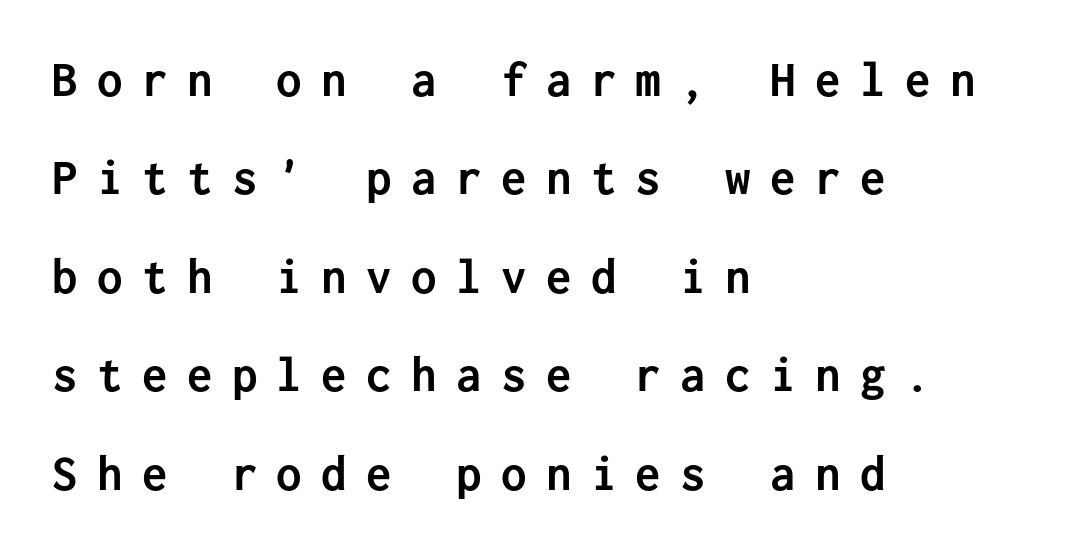
{"serif": "no", "italic": "no", "bold": "yes", "weight": "semibold", "width": "normal", "stroke_contrast": "low", "x_height": "medium", "monospaced": "yes", "underline": "no", "align": "left", "line_spacing": "loose", "line_spacing_ratio": 1.93, "letter_spacing": "wide", "letter_spacing_em": 0.38, "glyph_px": 51}
